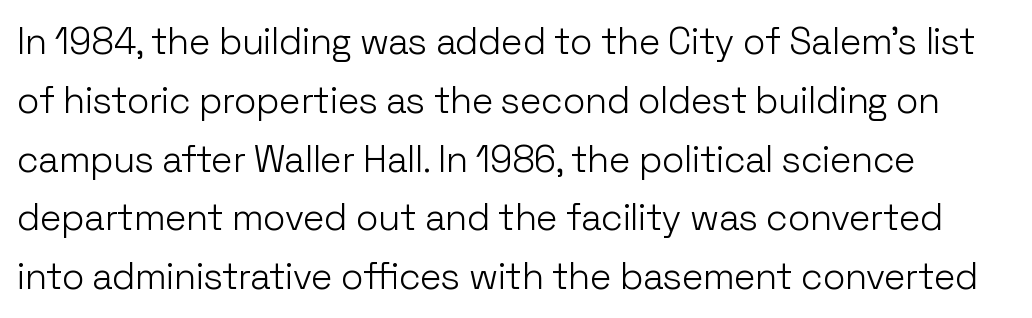
Students, note that the glyphs here touch the page at normal intervals. Heft: none added — not bold. Font category for this specimen: sans-serif. Spacing verdict: proportional, widths tailored to each character. Decoration check: the copy has no underline. Ordinary non-slanted type is in use.
